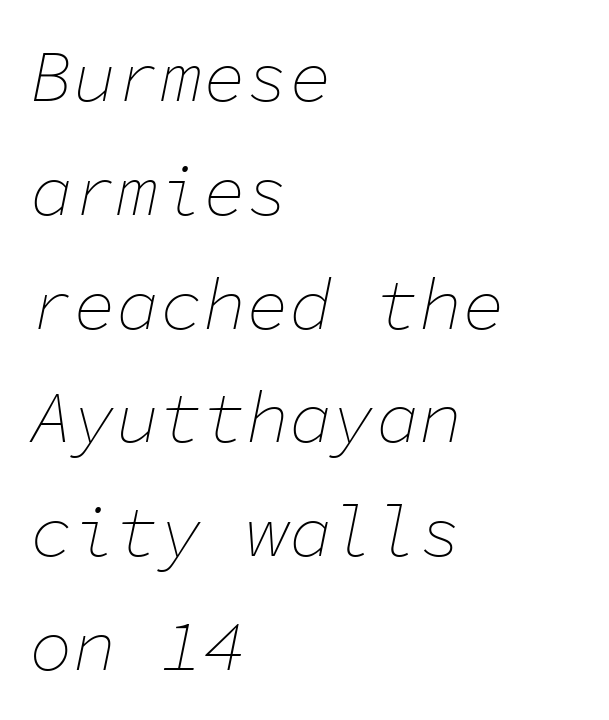
Q: Is the text bold? A: No.
Q: Is the text italic (slanted)? A: Yes, it leans right by about 11 degrees.
Q: Is the text underlined? A: No.
Q: How is the paragraph aligned? A: Left-aligned.
Q: Is the spacing between letters normal or unusually wide? A: Normal.
Q: Is the spacing between lines tight, normal or loose? A: Normal.
Q: Width (condensed, normal, or wide)? A: Normal.
Q: Stroke contrast? A: Low.
Q: x-height? A: Medium.
Q: Monospaced? A: Yes.
